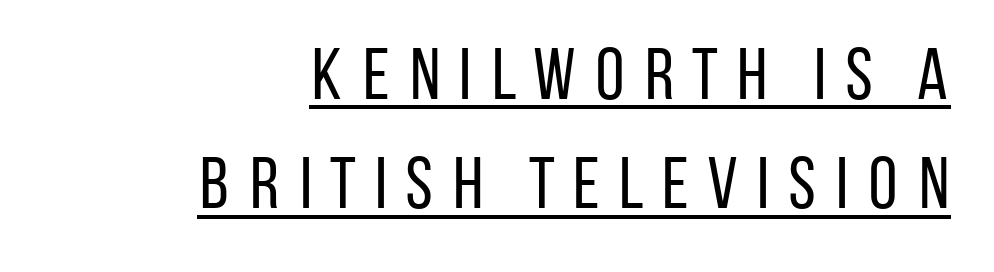
Q: Is the text bold? A: No.
Q: Is the text italic (slanted)? A: No, it is upright.
Q: Is the typeface a serif or a sans-serif typeface? A: Sans-serif.
Q: Is the text underlined? A: Yes.
Q: How is the paragraph aligned? A: Right-aligned.
Q: Is the spacing between letters normal or unusually wide? A: Unusually wide.
Q: Is the spacing between lines tight, normal or loose? A: Normal.
Q: Width (condensed, normal, or wide)? A: Condensed.
Q: Stroke contrast? A: Low.
Q: x-height? A: Large.
Q: Monospaced? A: No.
